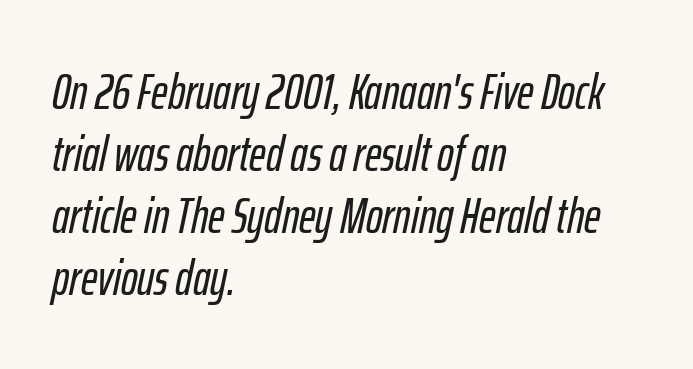
The face used here is rendered with its standard letterfit. This sample uses an oblique cut, with every glyph tilted off the vertical. The typesetter chose a ragged-right arrangement here. The face used here is proportionally spaced, like ordinary book or web type.
